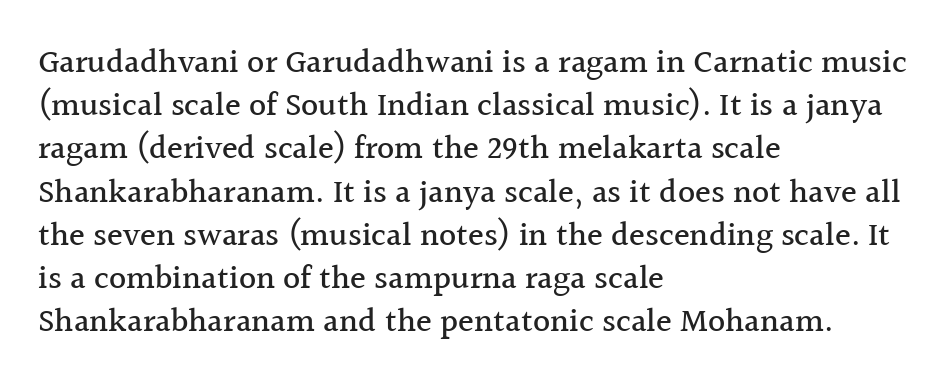
The image shows 33 px serif type, upright; set left-aligned, normal line spacing (1.31x), normal letter spacing, not underlined; a medium x-height.
